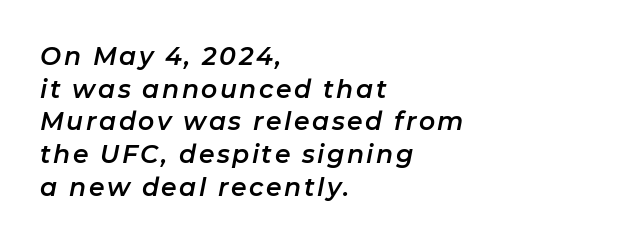
The image shows 25 px text type, italic (leaning right); set left-aligned, normal line spacing (1.31x), not underlined.
